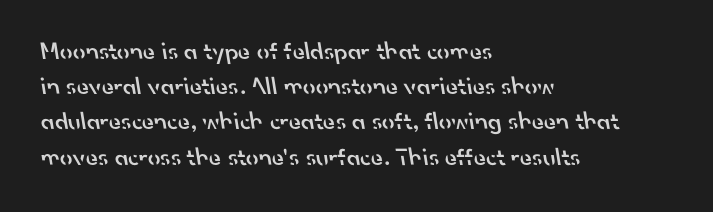
The image shows 25 px text type; set left-aligned, normal line spacing (1.41x), normal letter spacing, not underlined.
